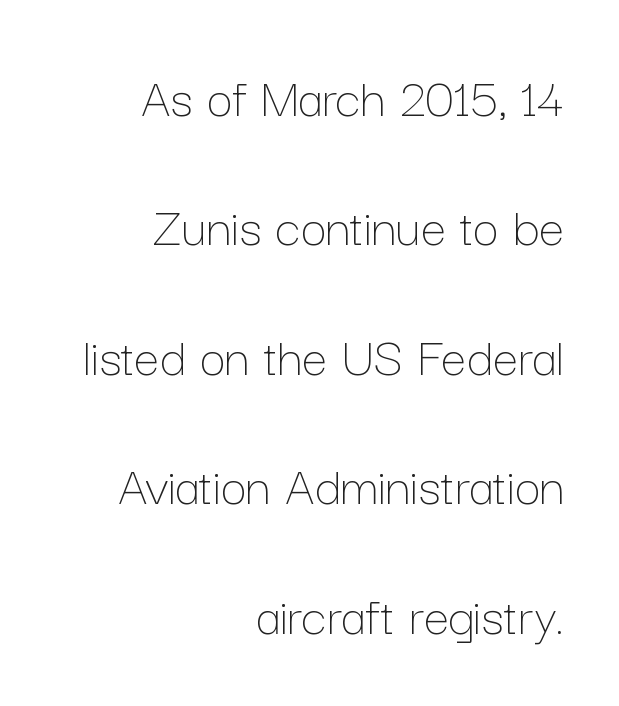
Between one letter and the next there's only the usual sliver of space. You could fit nearly another row in the gap between these rows. Casual observation: everything's shoved over to the right. Words float on clear page, feet unadorned. No heavy texture on the line: the type isn't bold.
